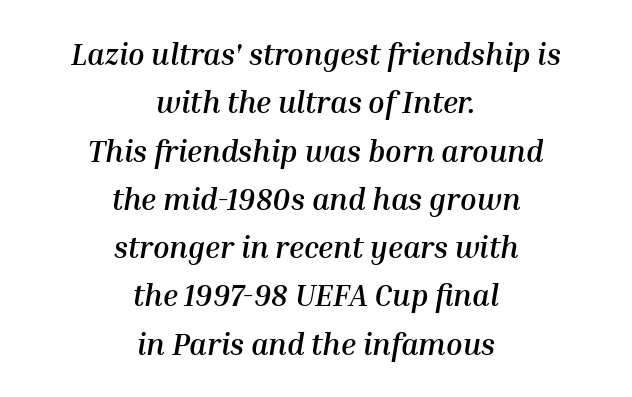
The image shows 30 px semibold type, italic (leaning right); set centered, normal line spacing (1.61x), normal letter spacing, not underlined; medium stroke contrast and a medium x-height.
